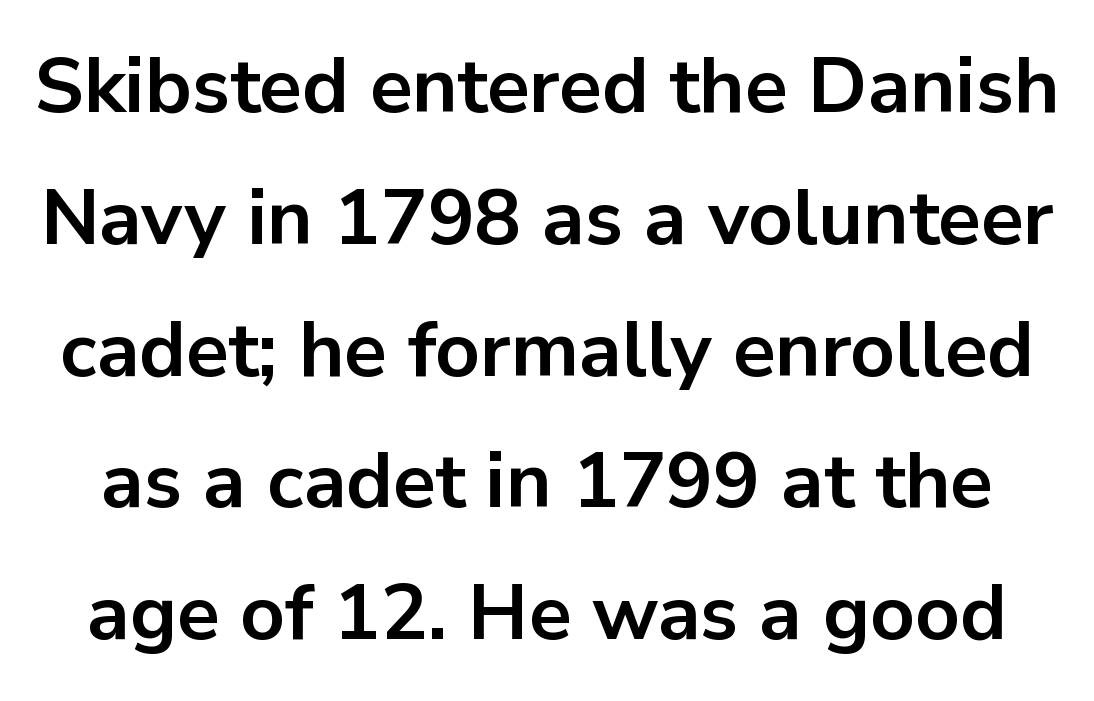
Think of a printed novel: that variable character pitch is what you see here. Line spacing here is normal. The glyphs have the mass of a bold cut. Grotesque or geometric, the face here clearly has no serifs.
